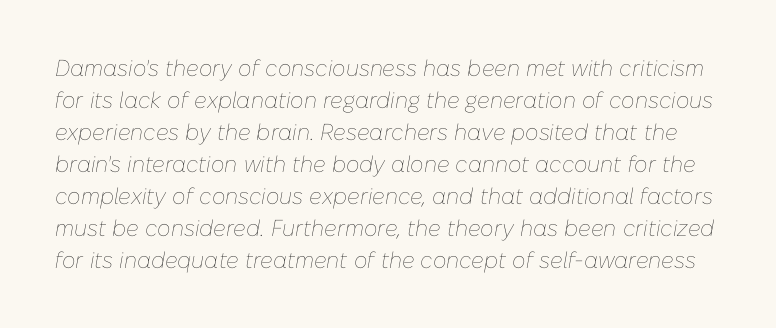
Q: Is the text bold? A: No.
Q: Is the text italic (slanted)? A: Yes, it leans right by about 10 degrees.
Q: Is the text underlined? A: No.
Q: Is the spacing between letters normal or unusually wide? A: Normal.
Q: Is the spacing between lines tight, normal or loose? A: Normal.
